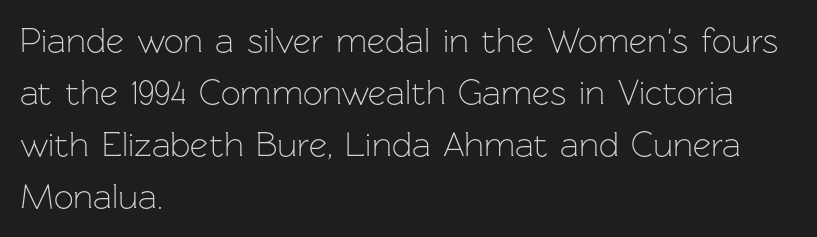
Q: Is the text bold? A: No.
Q: Is the text italic (slanted)? A: No, it is upright.
Q: Is the typeface a serif or a sans-serif typeface? A: Sans-serif.
Q: Is the text underlined? A: No.
Q: How is the paragraph aligned? A: Left-aligned.
Q: Is the spacing between letters normal or unusually wide? A: Normal.
Q: Is the spacing between lines tight, normal or loose? A: Normal.
Q: Width (condensed, normal, or wide)? A: Normal.
Q: Stroke contrast? A: Low.
Q: x-height? A: Medium.
Q: Monospaced? A: No.
